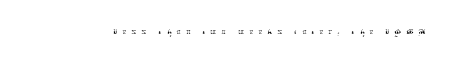
The image shows 20 px text type, upright; set unusually wide letter spacing (+0.26 em), not underlined.
